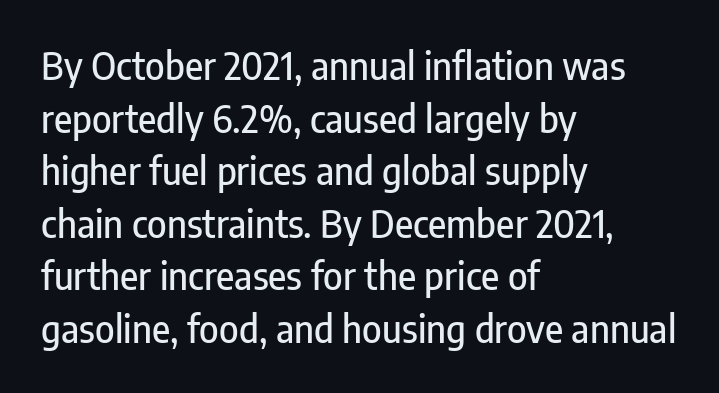
Character widths vary here, with narrow letters taking less room than wide ones. The designer left line spacing at the default. This sample is left-justified, so line endings fall wherever the words run out. No extra tracking has been applied to these lines.
